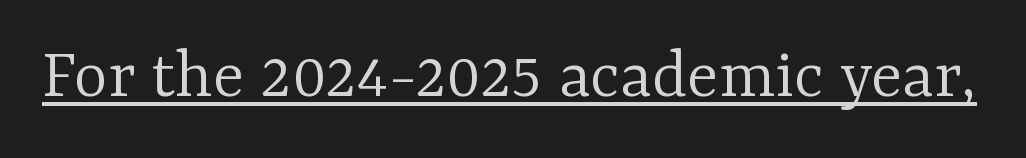
Q: Is the text bold? A: No.
Q: Is the text italic (slanted)? A: No, it is upright.
Q: Is the typeface a serif or a sans-serif typeface? A: Serif.
Q: Is the text underlined? A: Yes.
Q: Is the spacing between letters normal or unusually wide? A: Normal.
Q: Width (condensed, normal, or wide)? A: Normal.
Q: Stroke contrast? A: Low.
Q: x-height? A: Medium.
Q: Monospaced? A: No.
